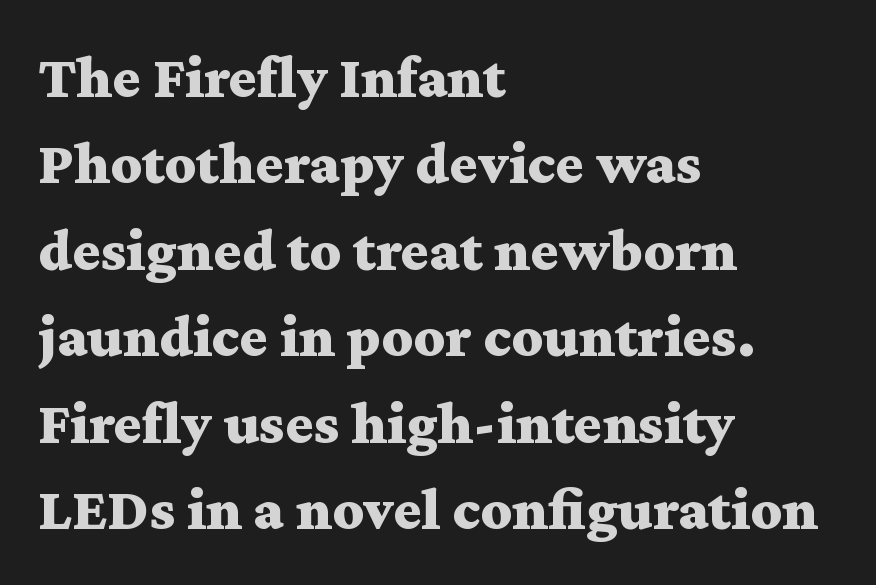
Descenders hang freely into open space. The lines in this sample share a left origin and differ only in where they stop. The rendering keeps characters at their native spacing. Posture: straight, roman, zero tilt. These lines are rendered in a variable-pitch font.
